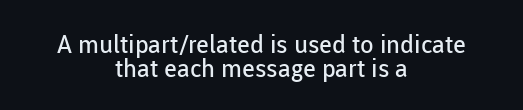
The image shows 25 px text type, upright; set centered, tight line spacing (0.95x), normal letter spacing, not underlined.
